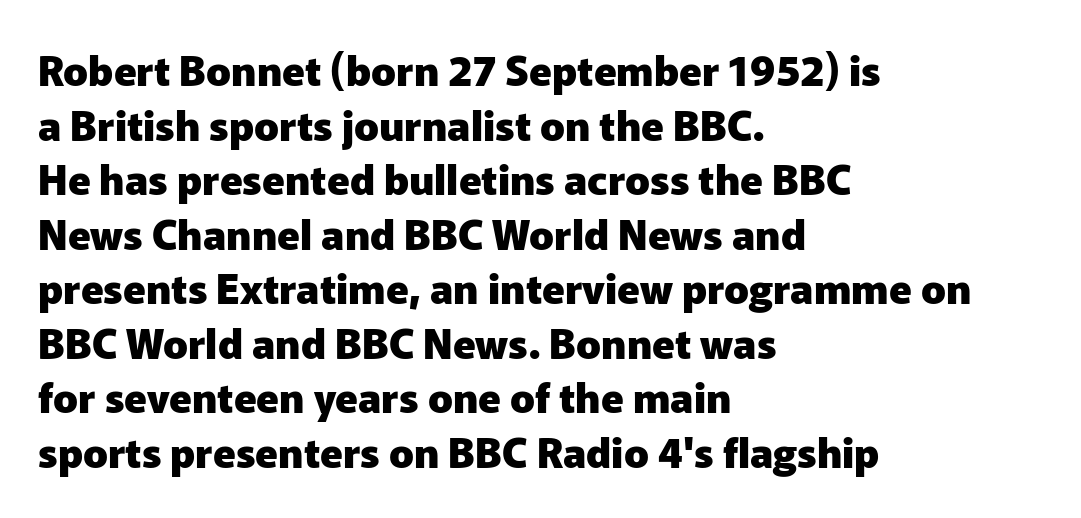
Q: Is the text bold? A: Yes.
Q: Is the text italic (slanted)? A: No, it is upright.
Q: Is the typeface a serif or a sans-serif typeface? A: Sans-serif.
Q: Is the text underlined? A: No.
Q: How is the paragraph aligned? A: Left-aligned.
Q: Is the spacing between letters normal or unusually wide? A: Normal.
Q: Is the spacing between lines tight, normal or loose? A: Normal.
Q: Width (condensed, normal, or wide)? A: Normal.
Q: Stroke contrast? A: Low.
Q: x-height? A: Medium.
Q: Monospaced? A: No.
